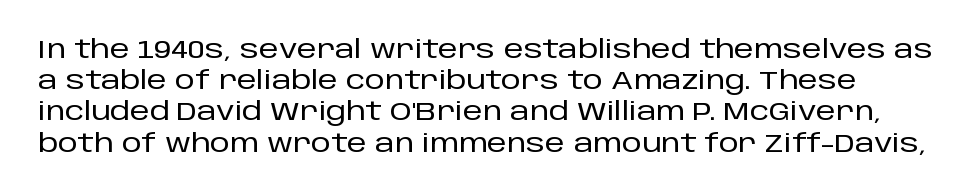
Nothing unusual about the tracking: characters are spaced as the font intends. Check under the words: just untouched page. This sample keeps an unexceptional amount of space between lines. Every stem runs plumb, perpendicular to the baseline.
